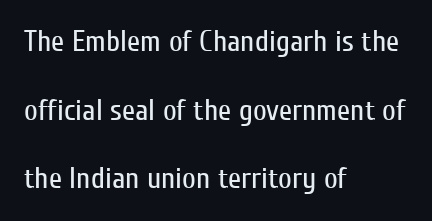
Q: Is the text bold? A: No.
Q: Is the text italic (slanted)? A: No, it is upright.
Q: Is the typeface a serif or a sans-serif typeface? A: Sans-serif.
Q: Is the text underlined? A: No.
Q: How is the paragraph aligned? A: Left-aligned.
Q: Is the spacing between letters normal or unusually wide? A: Normal.
Q: Is the spacing between lines tight, normal or loose? A: Loose.
Q: Width (condensed, normal, or wide)? A: Condensed.
Q: Stroke contrast? A: Low.
Q: x-height? A: Medium.
Q: Monospaced? A: No.
